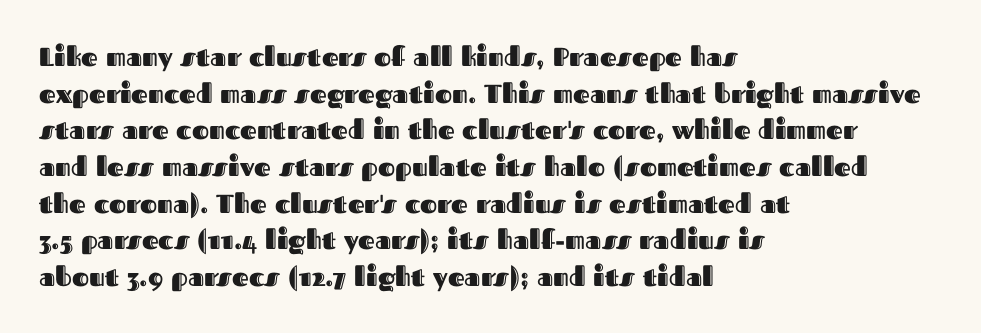
Here the glyphs are tracked normally, forming tight word shapes. Upright lettering throughout. Underline: absent. The lines are quadded left.
